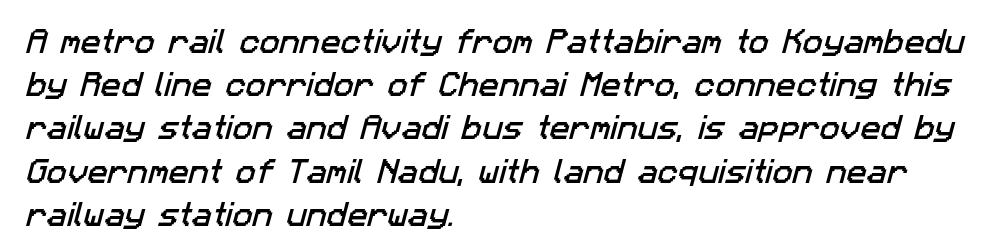
Honestly, the row spacing looks completely unremarkable. Typeset ragged right — the left edge is the straight one. The type is set solid horizontally, with unmodified tracking. Words float on clear page, feet unadorned.
